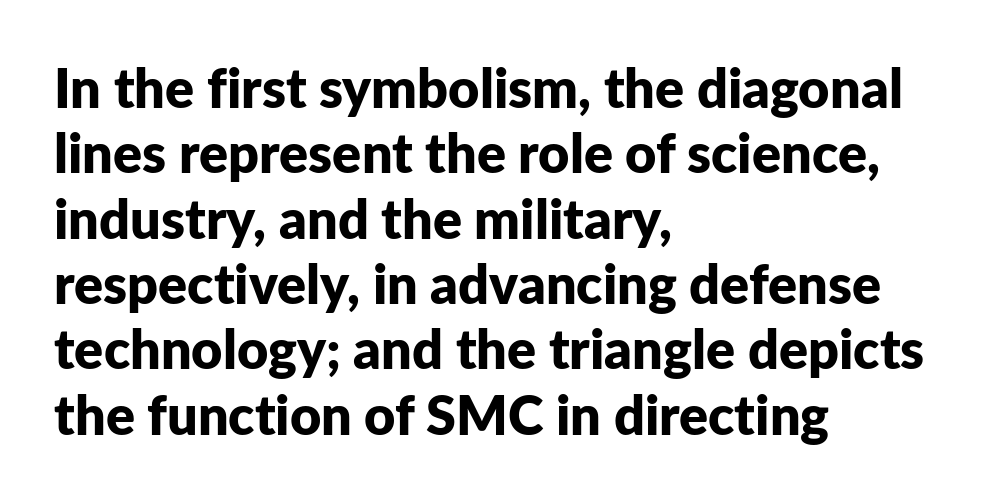
Q: Is the text bold? A: Yes.
Q: Is the text italic (slanted)? A: No, it is upright.
Q: Is the typeface a serif or a sans-serif typeface? A: Sans-serif.
Q: Is the text underlined? A: No.
Q: How is the paragraph aligned? A: Left-aligned.
Q: Is the spacing between letters normal or unusually wide? A: Normal.
Q: Width (condensed, normal, or wide)? A: Normal.
Q: Stroke contrast? A: Low.
Q: x-height? A: Medium.
Q: Monospaced? A: No.
